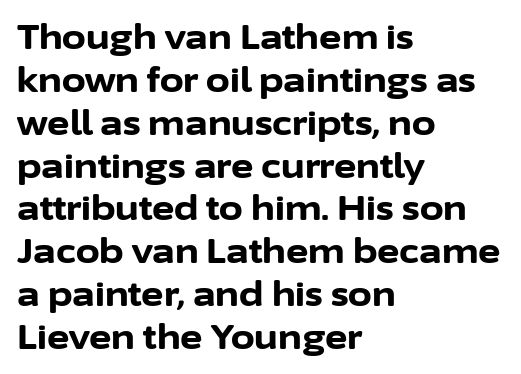
Every character sits straight up, as roman type does. Looks like regular typesetting: each glyph gets only the width it needs. Left-aligned paragraph, ragged on the right. Are there feet on the stems? There aren't — it's a sans. You'd pick this weight for a headline — it's a proper bold.
